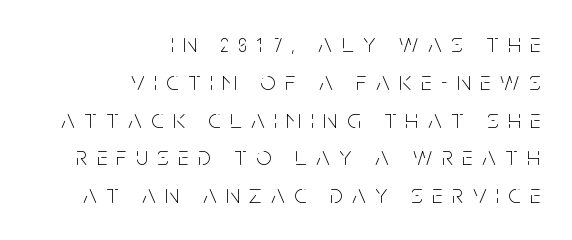
Q: Is the text bold? A: No.
Q: Is the text italic (slanted)? A: No, it is upright.
Q: Is the text underlined? A: No.
Q: How is the paragraph aligned? A: Right-aligned.
Q: Is the spacing between letters normal or unusually wide? A: Unusually wide.
Q: Is the spacing between lines tight, normal or loose? A: Normal.
